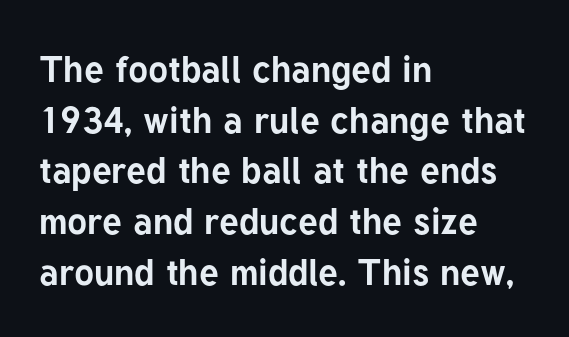
This sample has the flowing, uneven cadence of proportional lettering. A typesetter would label this face a sans. Upright lettering throughout. I'd describe the lettering as bold — thick and assertive.
